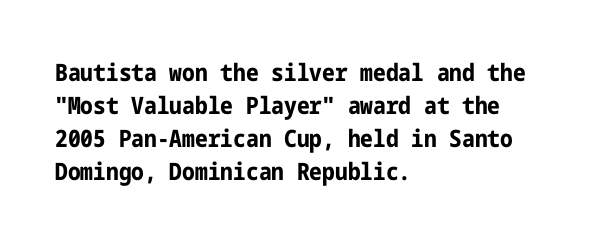
The image shows 24 px bold type, upright; set left-aligned, normal line spacing (1.37x), normal letter spacing, not underlined.
